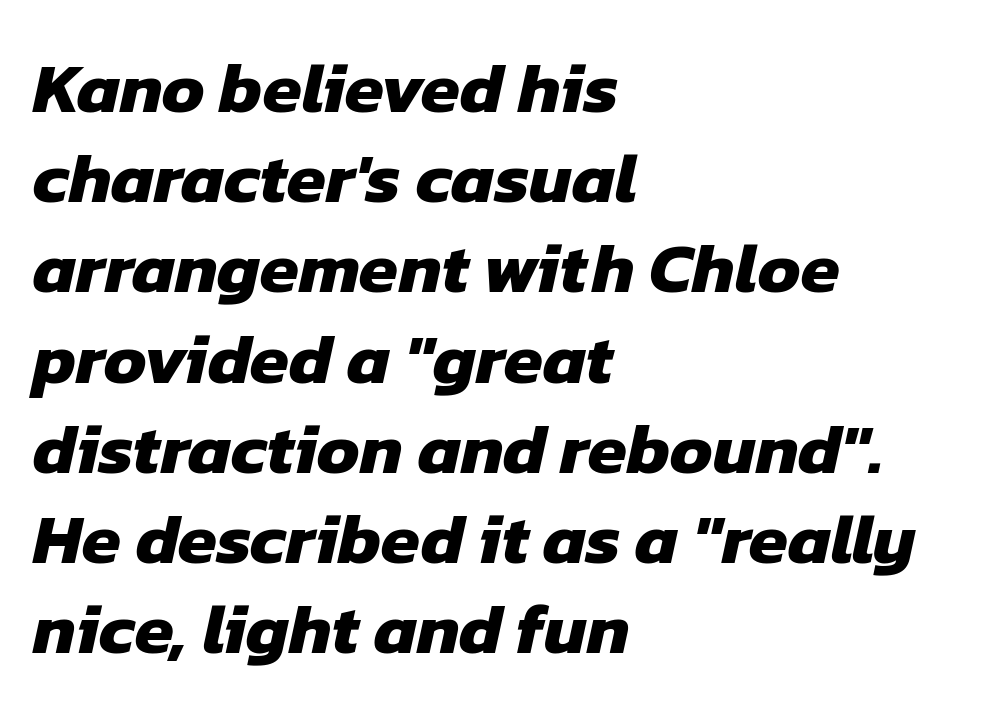
Q: Is the text bold? A: Yes.
Q: Is the typeface a serif or a sans-serif typeface? A: Sans-serif.
Q: Is the text underlined? A: No.
Q: How is the paragraph aligned? A: Left-aligned.
Q: Is the spacing between letters normal or unusually wide? A: Normal.
Q: Is the spacing between lines tight, normal or loose? A: Normal.
Q: Width (condensed, normal, or wide)? A: Normal.
Q: Stroke contrast? A: Low.
Q: x-height? A: Medium.
Q: Monospaced? A: No.
